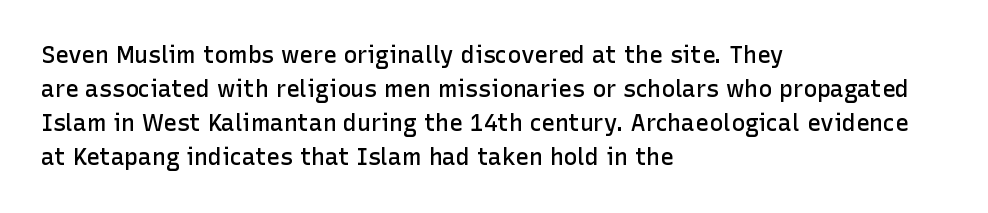
{"italic": "no", "bold": "semi", "underline": "no", "align": "left", "line_spacing": "normal", "line_spacing_ratio": 1.48, "letter_spacing": "normal", "letter_spacing_em": 0.0, "glyph_px": 23}
